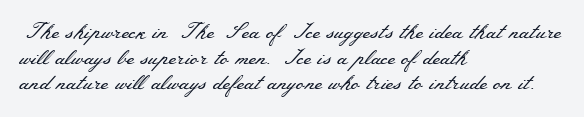
Does extra space separate the letters? No, they use regular spacing. The passage is arranged the way most books set body copy — flush left. The area under the type is left untouched. The face looks like a standard text weight, possibly lighter.
